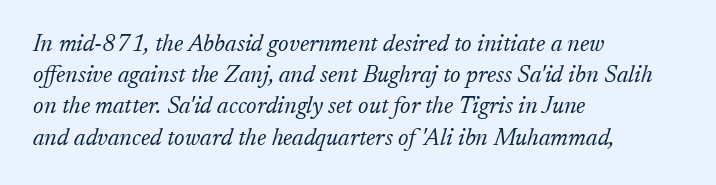
{"italic": "yes", "lean": "right", "slant_degrees": 17, "bold": "no", "underline": "no", "align": "left", "line_spacing": "normal", "line_spacing_ratio": 1.3, "letter_spacing": "normal", "letter_spacing_em": 0.0, "glyph_px": 24}
